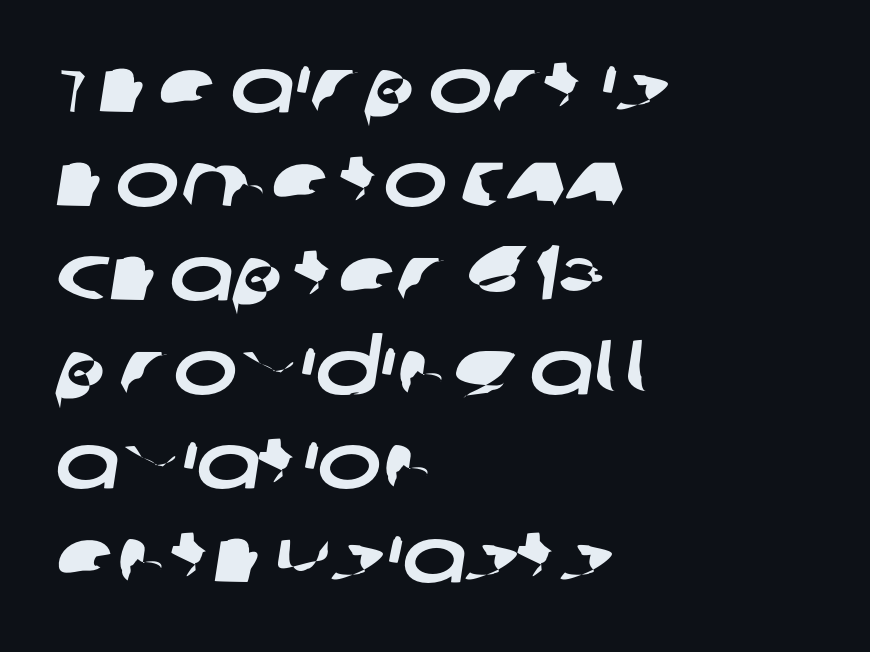
The image shows 77 px wide sans-serif type; set left-aligned, line spacing 1.22x, normal letter spacing, not underlined; low stroke contrast and a large x-height.
